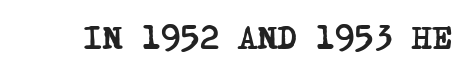
The image shows 33 px semibold, condensed serif type; set normal letter spacing, not underlined; low stroke contrast and a large x-height.
